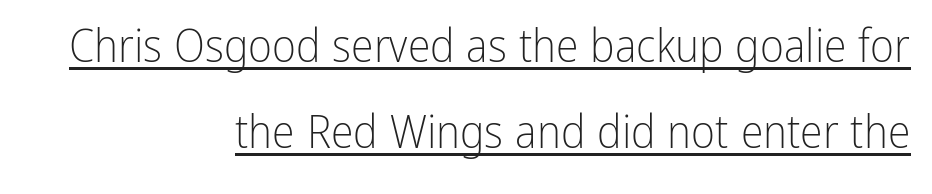
Q: Is the text bold? A: No.
Q: Is the text italic (slanted)? A: No, it is upright.
Q: Is the typeface a serif or a sans-serif typeface? A: Sans-serif.
Q: Is the text underlined? A: Yes.
Q: How is the paragraph aligned? A: Right-aligned.
Q: Is the spacing between letters normal or unusually wide? A: Normal.
Q: Width (condensed, normal, or wide)? A: Condensed.
Q: Stroke contrast? A: Low.
Q: x-height? A: Medium.
Q: Monospaced? A: No.
